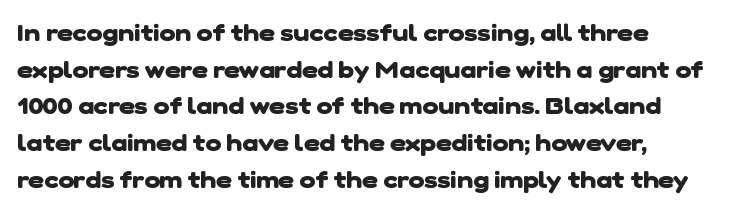
{"bold": "yes", "underline": "no", "align": "left", "line_spacing": "normal", "line_spacing_ratio": 1.53, "letter_spacing": "normal", "letter_spacing_em": 0.0, "glyph_px": 24}
